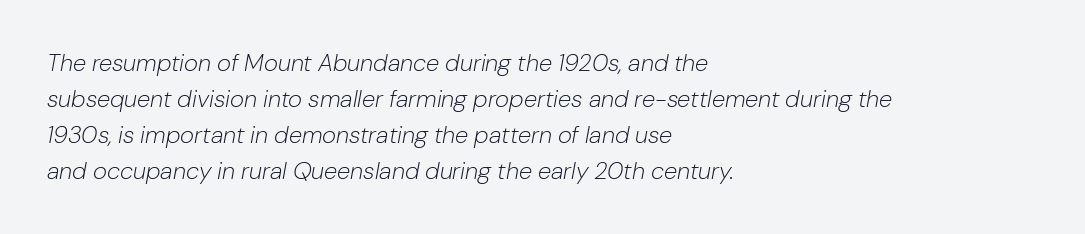
{"italic": "yes", "lean": "right", "slant_degrees": 10, "bold": "no", "underline": "no", "align": "left", "line_spacing": "normal", "line_spacing_ratio": 1.5, "letter_spacing": "normal", "letter_spacing_em": 0.0, "glyph_px": 24}
